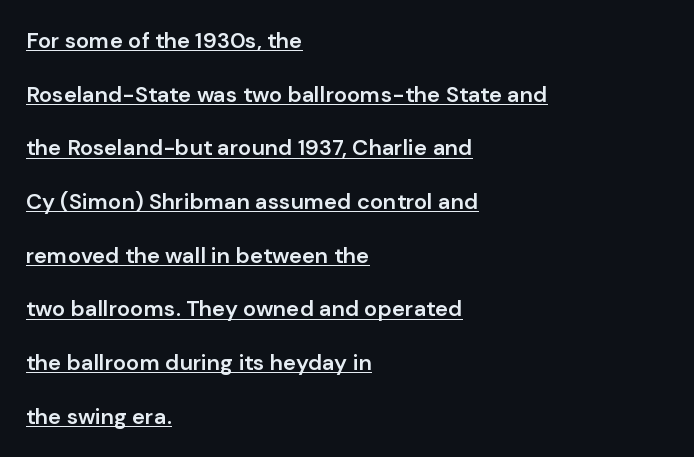
Q: Is the text bold? A: Semi-bold.
Q: Is the text italic (slanted)? A: No, it is upright.
Q: Is the text underlined? A: Yes.
Q: How is the paragraph aligned? A: Left-aligned.
Q: Is the spacing between letters normal or unusually wide? A: Normal.
Q: Is the spacing between lines tight, normal or loose? A: Loose.
